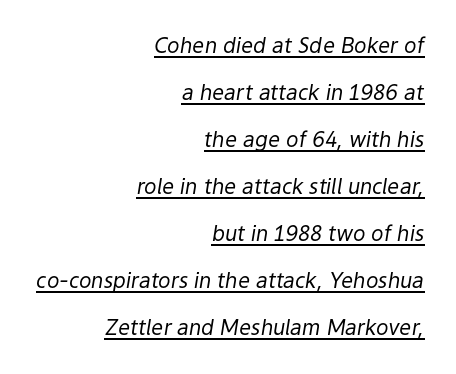
How are the letters spaced? Ordinarily, with no added tracking. The text block is weighted toward the right margin, trailing off unevenly leftward. Is there much room between lines? Yes — plenty of vertical air separates them. You can tell it's italic because the verticals aren't actually vertical. Emphasis is given by a line drawn under the lettering. No letter is thick-stroked: the sample isn't bold.
